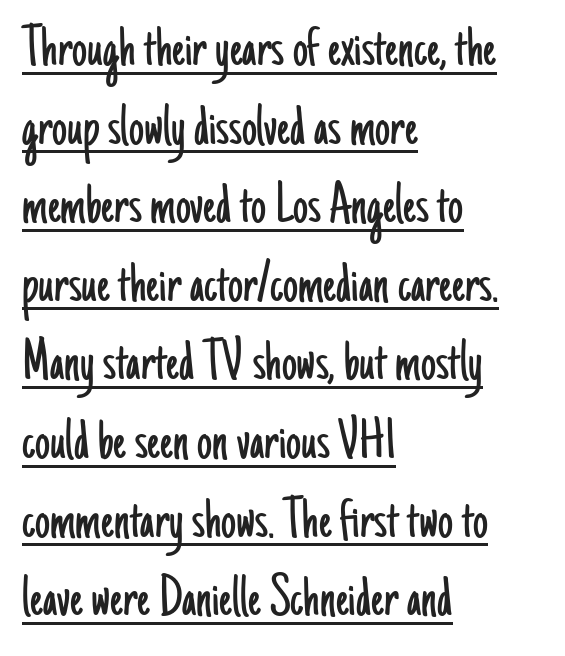
The image shows 60 px light, condensed sans-serif type, upright; set left-aligned, normal line spacing (1.31x), normal letter spacing, underlined; low stroke contrast and a small x-height.
